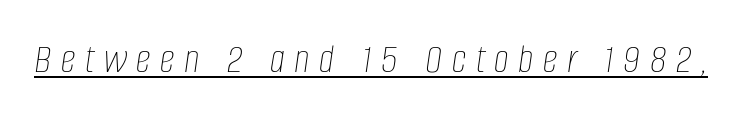
{"italic": "yes", "lean": "right", "slant_degrees": 8, "bold": "no", "weight": "thin", "width": "condensed", "stroke_contrast": "low", "x_height": "large", "monospaced": "no", "underline": "yes", "letter_spacing": "wide", "letter_spacing_em": 0.23, "glyph_px": 42}
